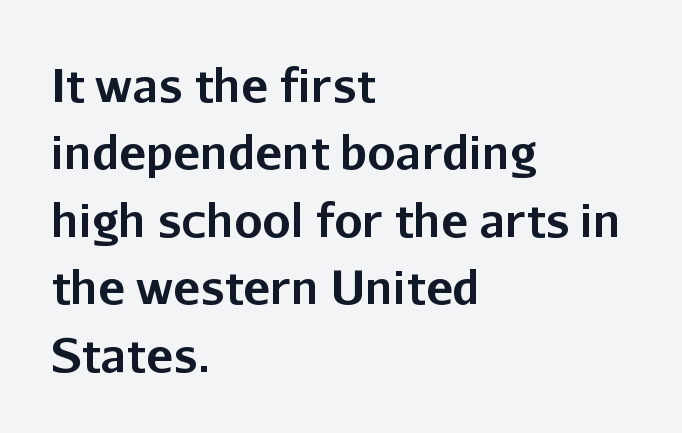
Q: Is the text bold? A: Yes.
Q: Is the text italic (slanted)? A: No, it is upright.
Q: Is the typeface a serif or a sans-serif typeface? A: Sans-serif.
Q: Is the text underlined? A: No.
Q: How is the paragraph aligned? A: Left-aligned.
Q: Is the spacing between letters normal or unusually wide? A: Normal.
Q: Is the spacing between lines tight, normal or loose? A: Normal.
Q: Width (condensed, normal, or wide)? A: Normal.
Q: Stroke contrast? A: Low.
Q: x-height? A: Medium.
Q: Monospaced? A: No.
